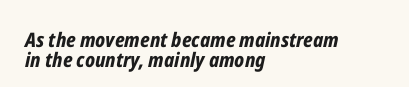
Italic: yes, the glyphs are oblique. The zone under the glyphs is completely vacant. Set as a true bold cut, around the 700 mark. The letters sit at their default tracking, neither squeezed nor spread. The space between consecutive lines is stingy. The paragraph has a hard left edge and a soft right edge.
